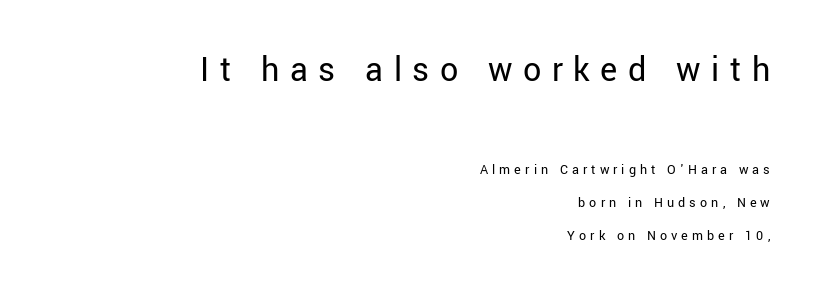
Here the designer chose a conventional face with non-uniform glyph widths. If you drew a line through each stem, it would be perfectly vertical. Tracking value appears strongly positive — letters spread wide. Alignment: flush right. Leading: increased. Weight class: somewhere from thin through regular.
